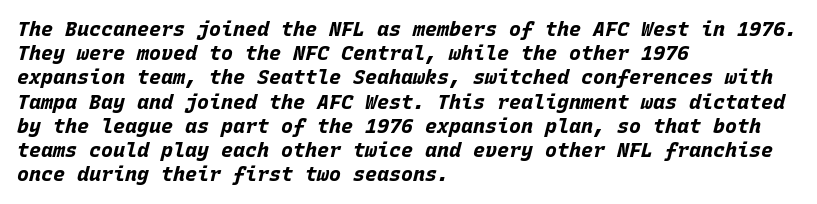
Q: Is the text bold? A: Yes.
Q: Is the text italic (slanted)? A: Yes, it leans right by about 15 degrees.
Q: Is the text underlined? A: No.
Q: How is the paragraph aligned? A: Left-aligned.
Q: Is the spacing between letters normal or unusually wide? A: Normal.
